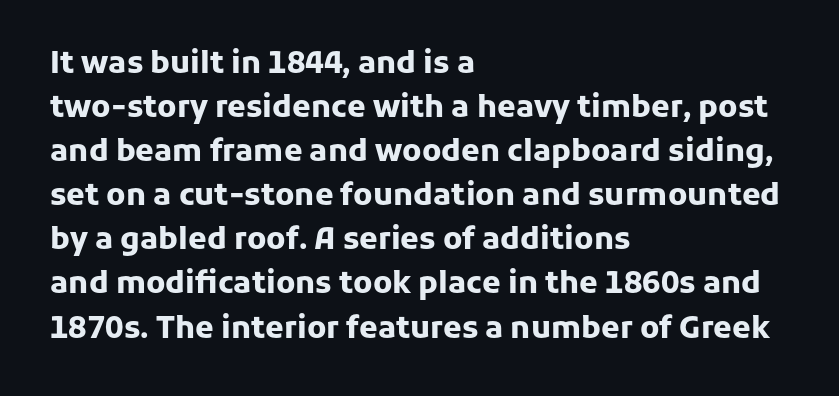
The image shows 30 px heavy sans-serif type, upright; set left-aligned, normal line spacing (1.47x), normal letter spacing, not underlined; low stroke contrast and a medium x-height.
